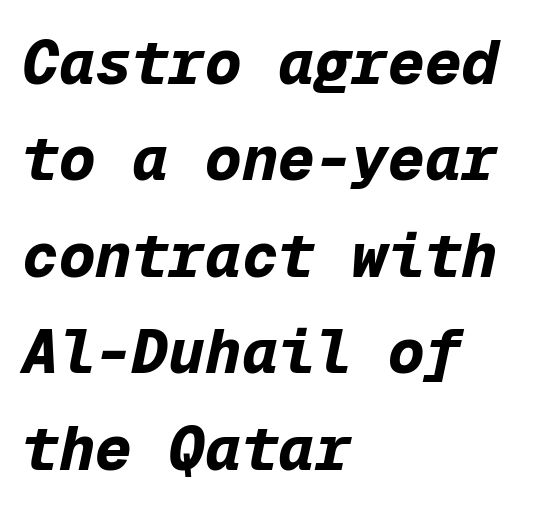
{"italic": "yes", "lean": "right", "slant_degrees": 12, "bold": "yes", "weight": "bold", "width": "normal", "stroke_contrast": "low", "x_height": "medium", "monospaced": "yes", "underline": "no", "align": "left", "line_spacing": "normal", "line_spacing_ratio": 1.58, "letter_spacing": "normal", "letter_spacing_em": 0.0, "glyph_px": 61}
